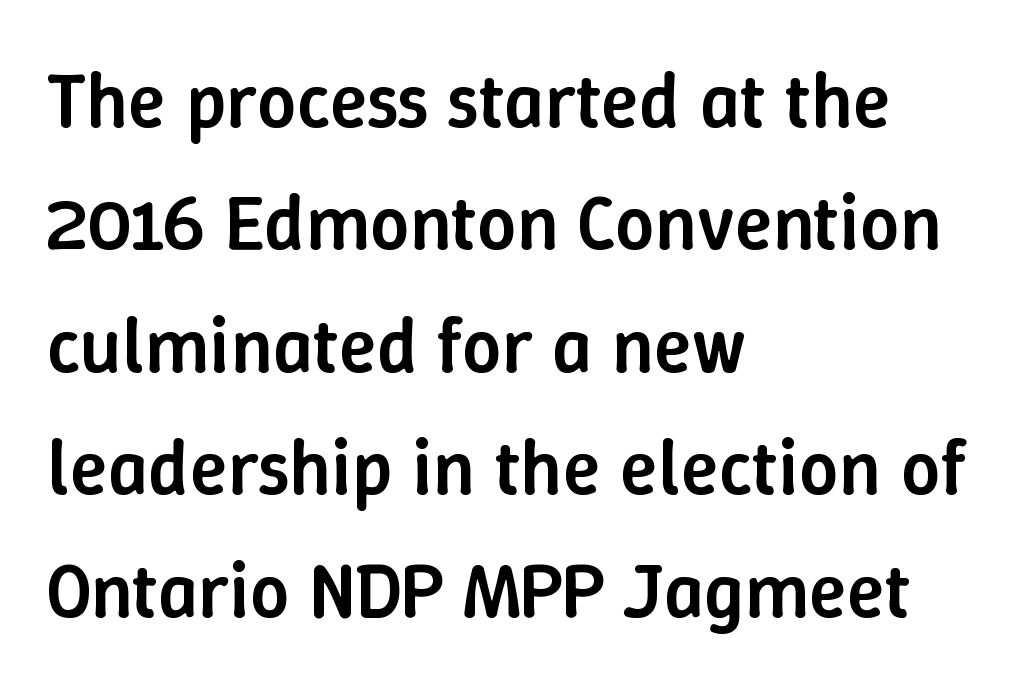
{"italic": "no", "bold": "semi", "weight": "semibold", "width": "normal", "stroke_contrast": "low", "x_height": "medium", "monospaced": "no", "underline": "no", "align": "left", "line_spacing": "normal", "line_spacing_ratio": 1.57, "letter_spacing": "normal", "letter_spacing_em": 0.0, "glyph_px": 78}
